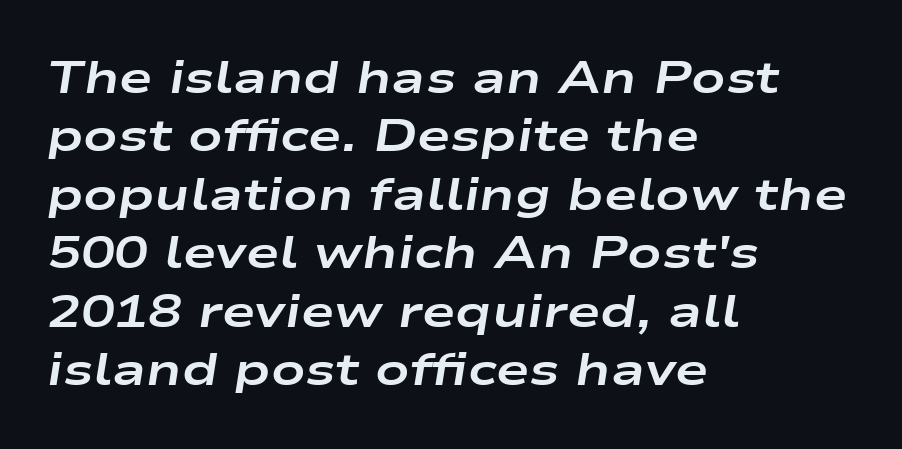
Weight check: bold — yes, fully. Emphasis-style slanted type is in use. Compared with typical body copy, the letter spacing here is the same. The rag falls on the right side of this text block.
